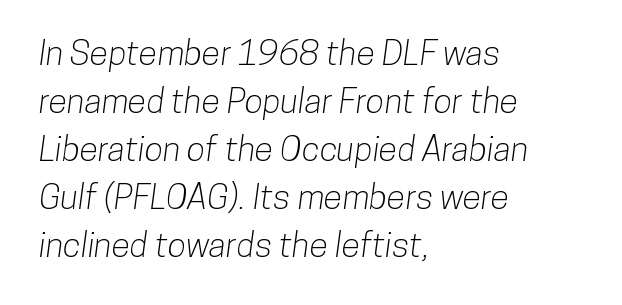
What's the leading like? Ordinary, nothing unusual. Inter-character spacing is left at the font's built-in metrics. Serifs: no, the terminals of the letterforms are clean. Is this a fixed-width face? No — the glyphs have proportional, varying widths. The strip under each line holds only bare page.
